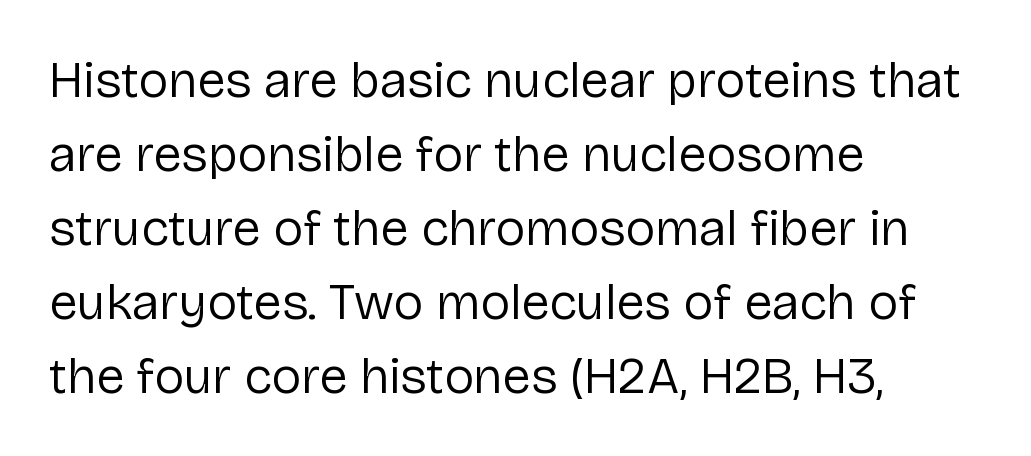
The image shows 51 px regular-weight sans-serif type, upright; set left-aligned, normal line spacing (1.45x), normal letter spacing, not underlined; low stroke contrast and a medium x-height.
